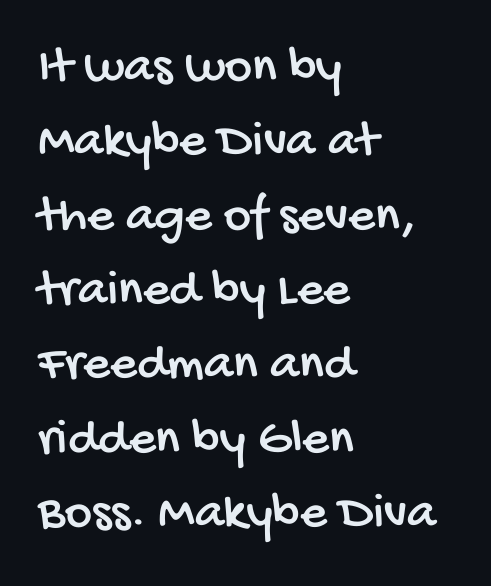
{"serif": "no", "width": "condensed", "stroke_contrast": "low", "x_height": "large", "monospaced": "no", "underline": "no", "align": "left", "line_spacing": "normal", "line_spacing_ratio": 1.43, "letter_spacing": "normal", "letter_spacing_em": 0.0, "glyph_px": 52}
